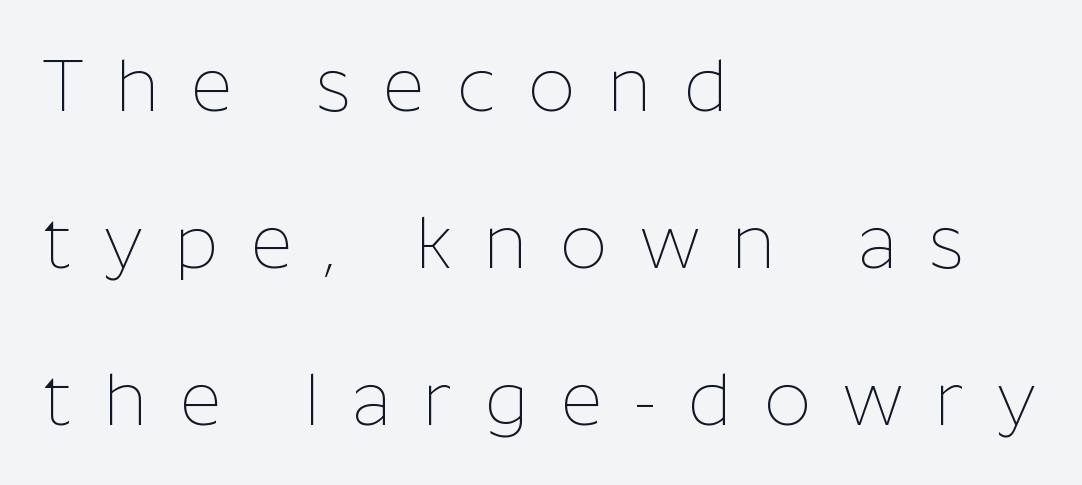
The image shows 73 px thin sans-serif type, upright; set left-aligned, loose line spacing (2.15x), unusually wide letter spacing (+0.44 em), not underlined; low stroke contrast and a medium x-height.
